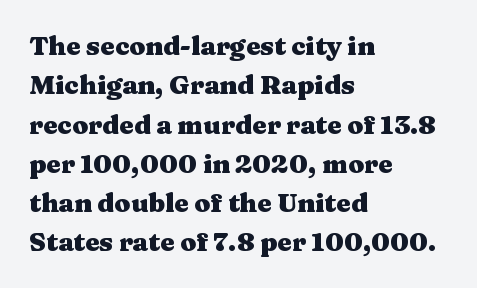
Typeset ragged right — the left edge is the straight one. The passage shown is not underscored anywhere. The lettering stays uniformly vertical, giving the passage a roman look. Short note: letters normally spaced.
